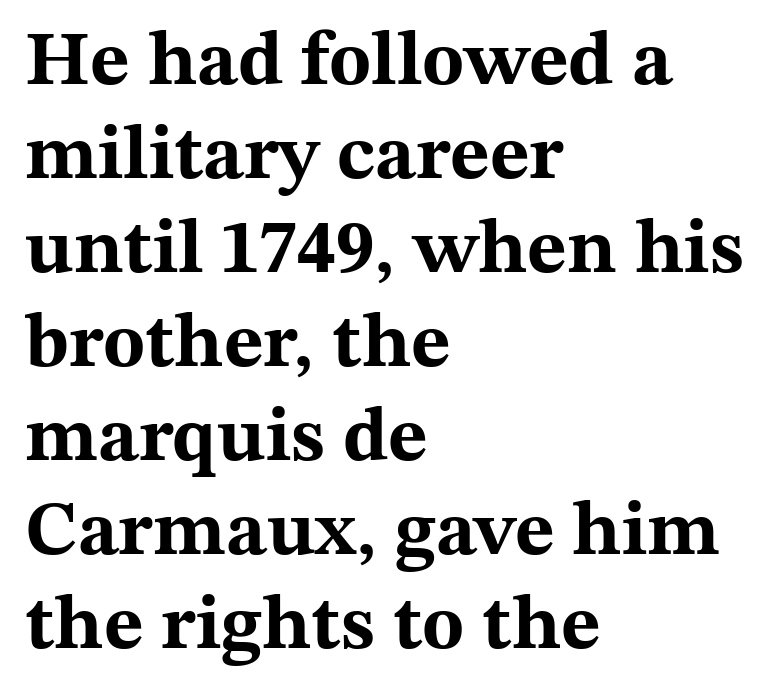
Q: Is the text bold? A: Yes.
Q: Is the text italic (slanted)? A: No, it is upright.
Q: Is the typeface a serif or a sans-serif typeface? A: Serif.
Q: Is the text underlined? A: No.
Q: How is the paragraph aligned? A: Left-aligned.
Q: Is the spacing between letters normal or unusually wide? A: Normal.
Q: Width (condensed, normal, or wide)? A: Wide.
Q: Stroke contrast? A: Medium.
Q: x-height? A: Medium.
Q: Monospaced? A: No.
